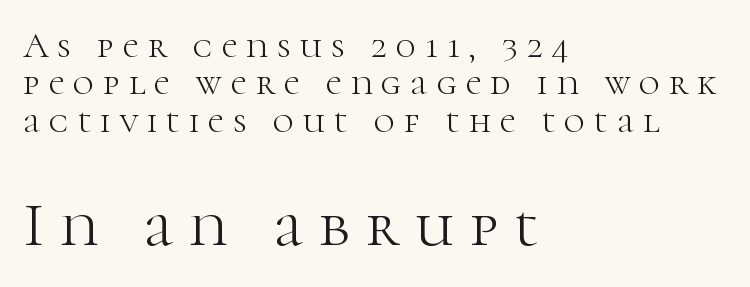
The image shows 63 px light serif type, upright; set left-aligned, tight line spacing (1.04x), unusually wide letter spacing (+0.25 em), not underlined; the second (bottom) block is 1.75x larger; high stroke contrast and a medium x-height.
